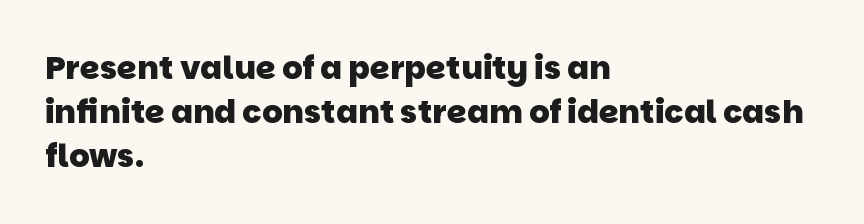
Glyph-to-glyph distance matches everyday printed text. Does the leading feel generous? No, just average. Here the designer chose a conventional face with non-uniform glyph widths. Type style note: lacks serifs. Heavy-handed strokes throughout: this text is bold.
